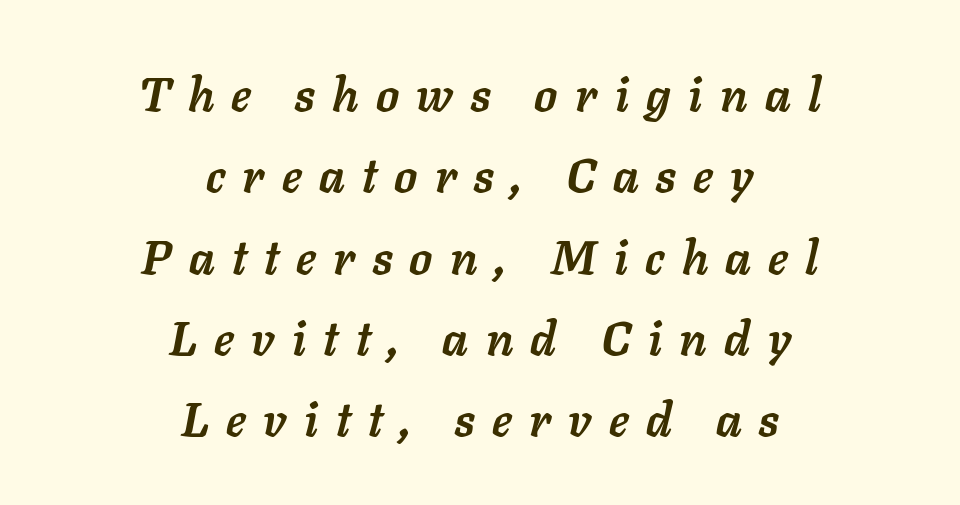
The passage shown is typed in a proportional face where columns would drift. The paragraph has two soft edges and a firm central axis. In terms of letterspacing, this is a distinctly airy, spread setting. The font is running at its bold setting. Glance below the letters and you will spot only blank space. Looking at the ascenders, they clearly lean.
